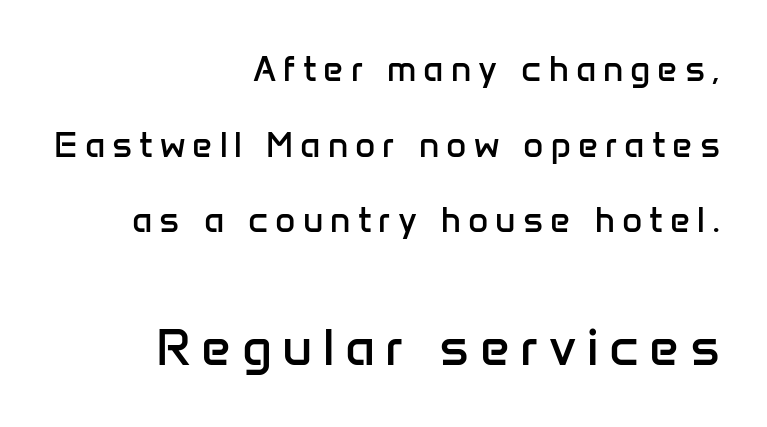
{"serif": "no", "italic": "no", "bold": "no", "weight": "regular", "width": "normal", "stroke_contrast": "low", "x_height": "medium", "monospaced": "no", "underline": "no", "align": "right", "line_spacing": "loose", "line_spacing_ratio": 2.16, "letter_spacing": "wide", "letter_spacing_em": 0.2, "larger_block": "second", "size_ratio": 1.49, "glyph_px": 52}
